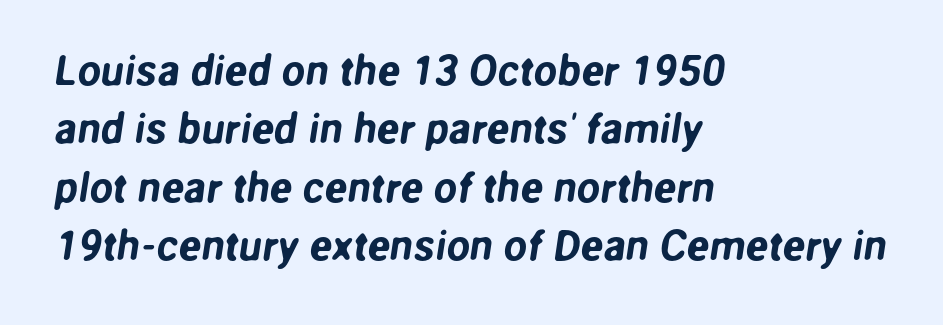
The image shows 42 px sans-serif type; set left-aligned, normal line spacing (1.39x), normal letter spacing, not underlined; low stroke contrast and a medium x-height.
